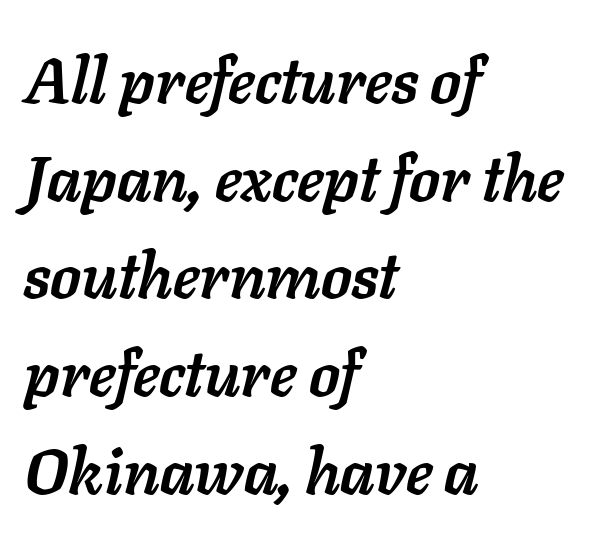
Q: Is the text bold? A: Yes.
Q: Is the text italic (slanted)? A: Yes, it leans right by about 11 degrees.
Q: Is the text underlined? A: No.
Q: How is the paragraph aligned? A: Left-aligned.
Q: Is the spacing between letters normal or unusually wide? A: Normal.
Q: Is the spacing between lines tight, normal or loose? A: Normal.
Q: Width (condensed, normal, or wide)? A: Normal.
Q: Stroke contrast? A: Low.
Q: x-height? A: Medium.
Q: Monospaced? A: No.
